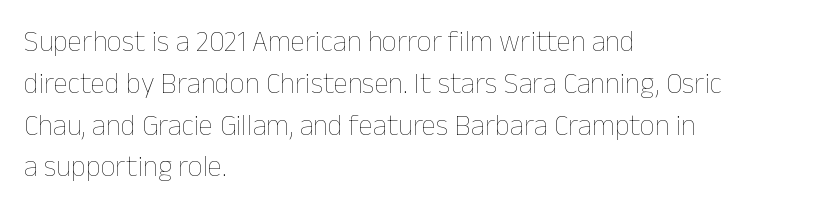
A clean baseline with only descenders dipping below it. Is the block centered? No — it sits flush against the left margin. What stands out about the letter spacing? Nothing — it is the standard amount. Posture: upright roman.
